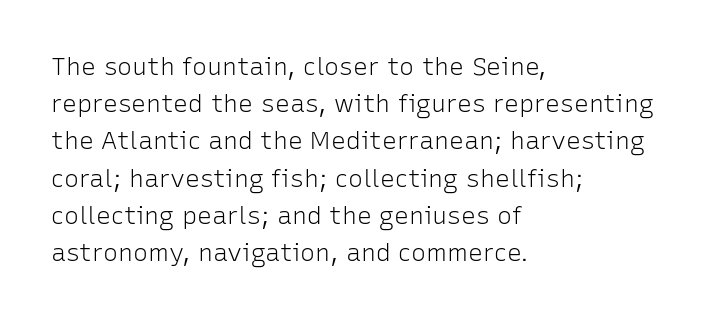
{"italic": "no", "bold": "no", "underline": "no", "align": "left", "line_spacing": "normal", "line_spacing_ratio": 1.49, "letter_spacing": "normal", "letter_spacing_em": 0.0, "glyph_px": 25}
